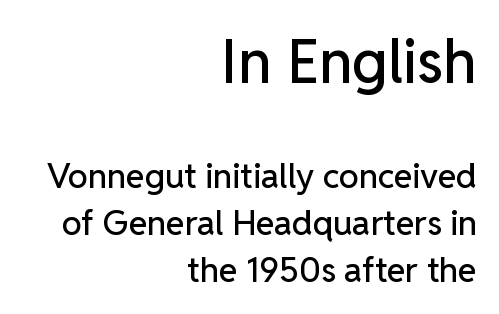
{"serif": "no", "italic": "no", "width": "normal", "stroke_contrast": "low", "x_height": "medium", "monospaced": "no", "underline": "no", "align": "right", "line_spacing": "normal", "line_spacing_ratio": 1.38, "letter_spacing": "normal", "letter_spacing_em": 0.0, "larger_block": "first", "size_ratio": 1.76, "glyph_px": 60}
